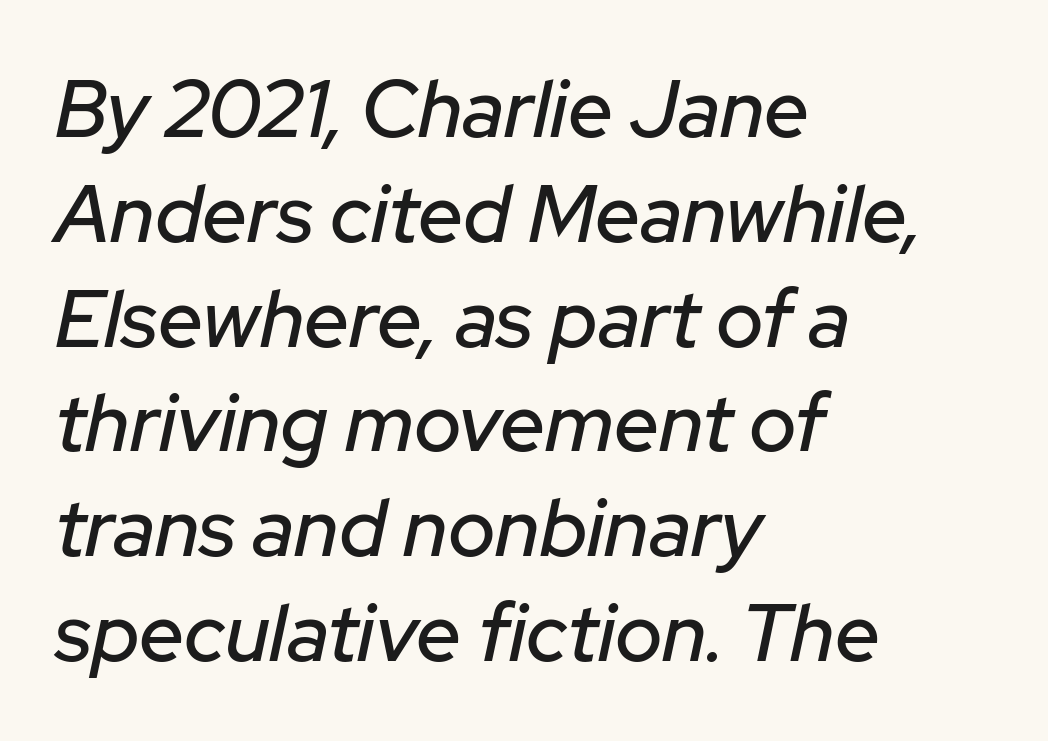
The image shows 80 px text type, italic (leaning right); set left-aligned, normal line spacing (1.31x), normal letter spacing, not underlined; low stroke contrast and a medium x-height.
